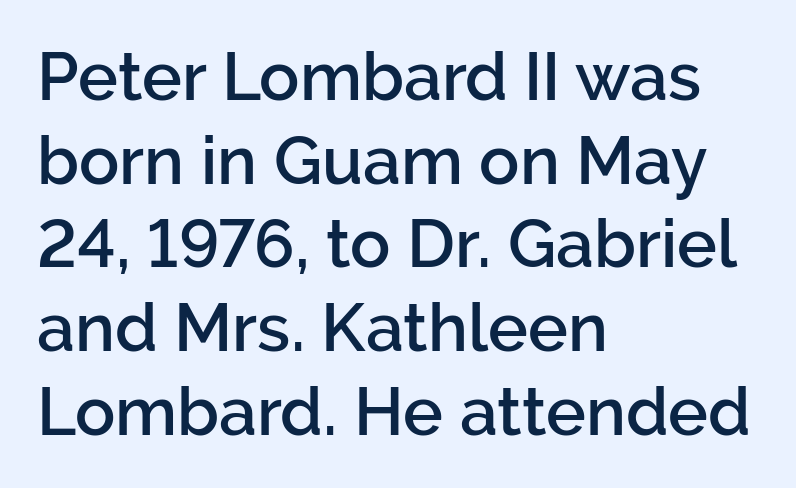
Underline: absent. The compositor pushed each line to the left boundary. Emphasis by weight is partial: semibold. Proportional: the letters do not fall into vertical columns.
